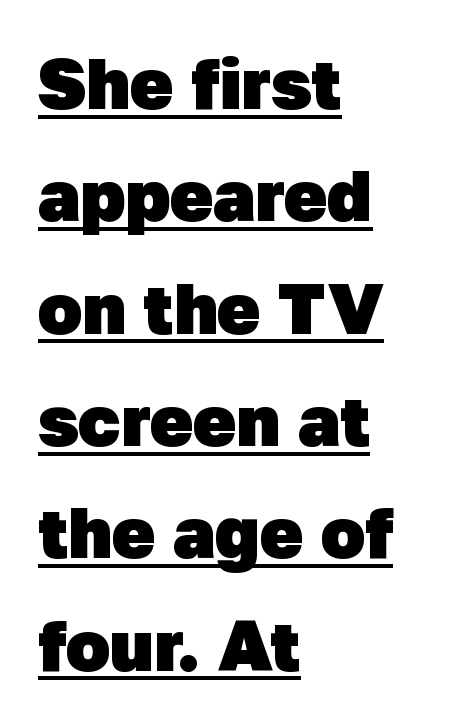
Q: Is the text bold? A: Yes.
Q: Is the typeface a serif or a sans-serif typeface? A: Sans-serif.
Q: Is the text underlined? A: Yes.
Q: How is the paragraph aligned? A: Left-aligned.
Q: Is the spacing between letters normal or unusually wide? A: Normal.
Q: Is the spacing between lines tight, normal or loose? A: Normal.
Q: Width (condensed, normal, or wide)? A: Normal.
Q: Stroke contrast? A: Low.
Q: x-height? A: Medium.
Q: Monospaced? A: No.
